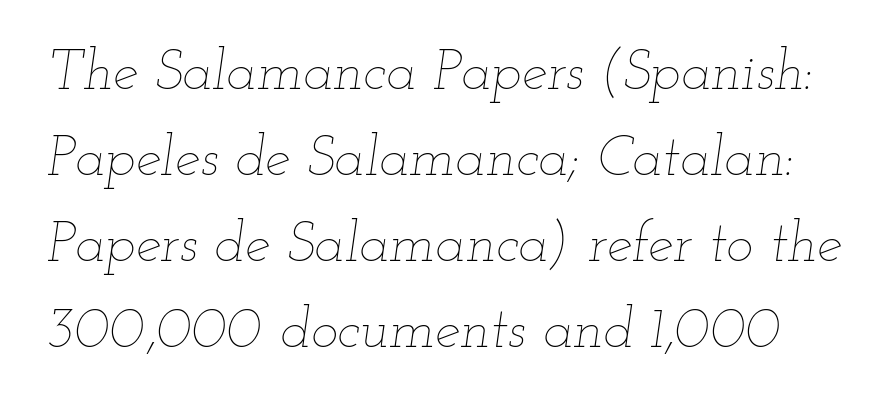
{"italic": "yes", "lean": "right", "slant_degrees": 12, "bold": "no", "weight": "thin", "width": "wide", "stroke_contrast": "low", "x_height": "small", "monospaced": "no", "underline": "no", "line_spacing": "normal", "line_spacing_ratio": 1.51, "letter_spacing": "normal", "letter_spacing_em": 0.0, "glyph_px": 57}
